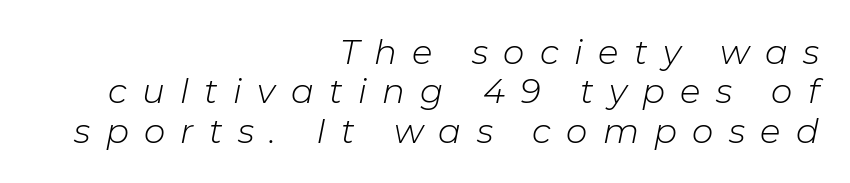
The image shows 34 px light type, italic (leaning right); set right-aligned, line spacing 1.16x, unusually wide letter spacing (+0.45 em), not underlined; low stroke contrast and a medium x-height.
